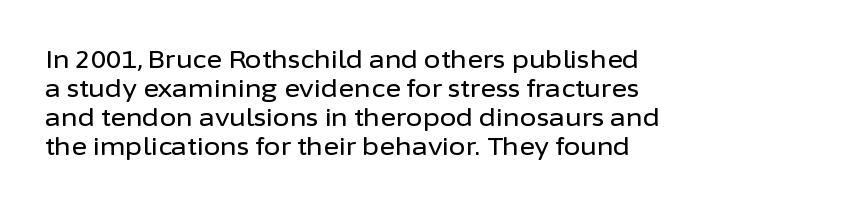
The area under the type is left untouched. Is the block centered? No — it sits flush against the left margin. Default kerning and tracking; the words read as compact shapes. Is there any slant? The stems are plumb.
